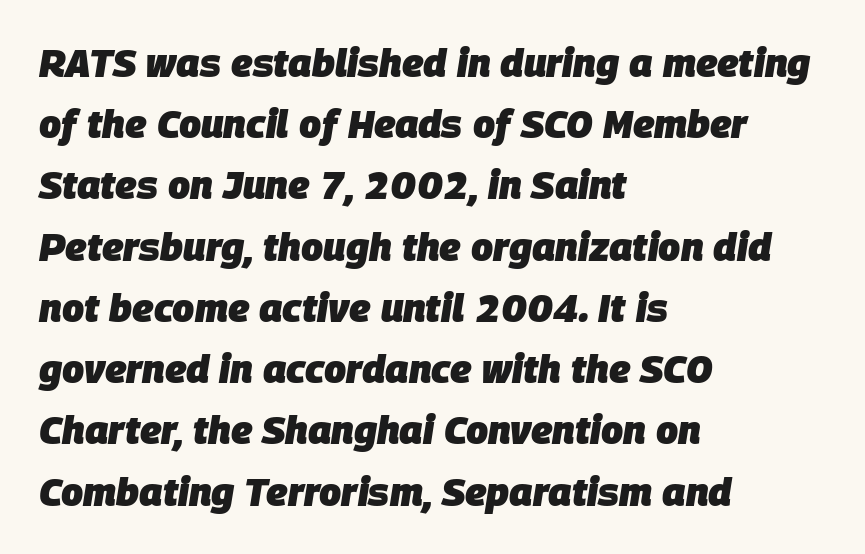
{"italic": "yes", "lean": "right", "slant_degrees": 9, "bold": "yes", "weight": "heavy", "width": "normal", "stroke_contrast": "low", "x_height": "large", "monospaced": "no", "underline": "no", "align": "left", "line_spacing": "normal", "line_spacing_ratio": 1.57, "letter_spacing": "normal", "letter_spacing_em": 0.0, "glyph_px": 39}
